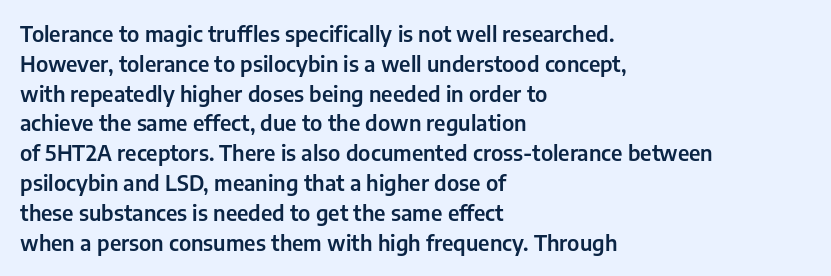
{"italic": "no", "underline": "no", "align": "left", "line_spacing": "normal", "line_spacing_ratio": 1.42, "letter_spacing": "normal", "letter_spacing_em": 0.0, "glyph_px": 21}
